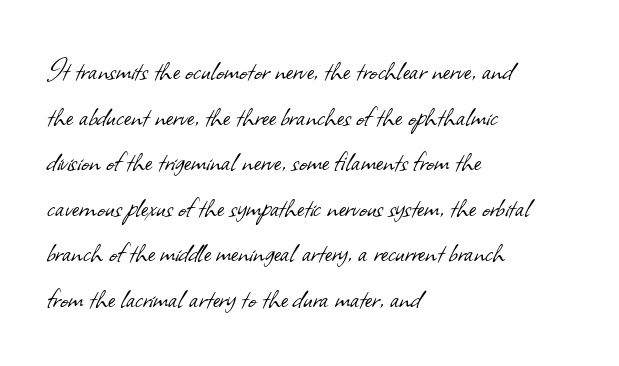
Spacing verdict: proportional, widths tailored to each character. Check where the strokes stop: nothing finishes them off — pure sans. Line spacing here is normal. Casual observation: everything's shoved over to the left.
